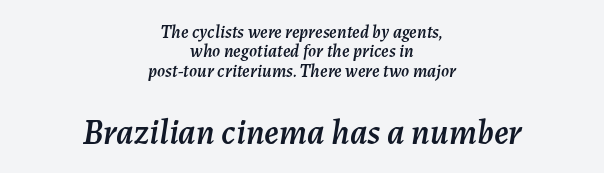
The image shows 35 px text type, italic (leaning right); set centered, tight line spacing (1.08x), normal letter spacing, not underlined; the second (bottom) block is 1.94x larger; medium stroke contrast and a medium x-height.
